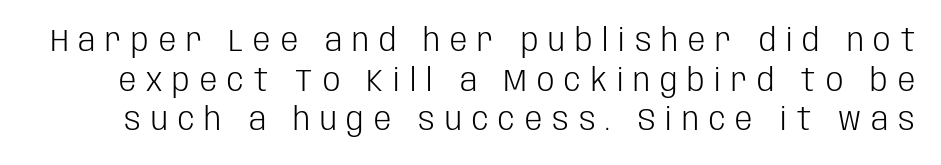
The face used here is a sans, in the tradition of grotesques and geometrics. Short note: letters widely spaced. A bare baseline throughout the passage. Bold? No — there's no thickening of the strokes. The space between consecutive lines is moderate. Nope, not italic — everything's standing straight.
